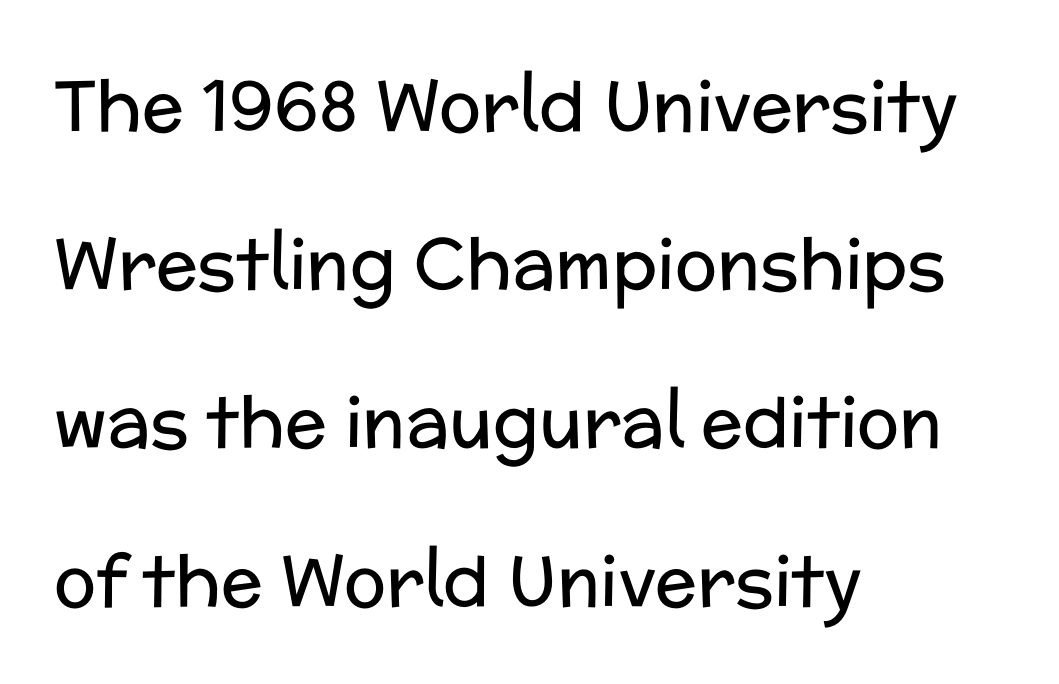
Q: Is the text bold? A: No.
Q: Is the text italic (slanted)? A: No, it is upright.
Q: Is the typeface a serif or a sans-serif typeface? A: Sans-serif.
Q: Is the text underlined? A: No.
Q: How is the paragraph aligned? A: Left-aligned.
Q: Is the spacing between letters normal or unusually wide? A: Normal.
Q: Is the spacing between lines tight, normal or loose? A: Loose.
Q: Width (condensed, normal, or wide)? A: Normal.
Q: Stroke contrast? A: Low.
Q: x-height? A: Medium.
Q: Monospaced? A: No.
